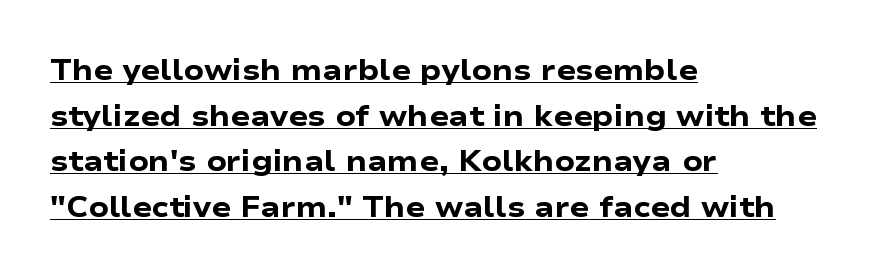
The image shows 29 px heavy, wide sans-serif type, upright; set left-aligned, normal line spacing (1.57x), normal letter spacing, underlined; low stroke contrast and a medium x-height.
